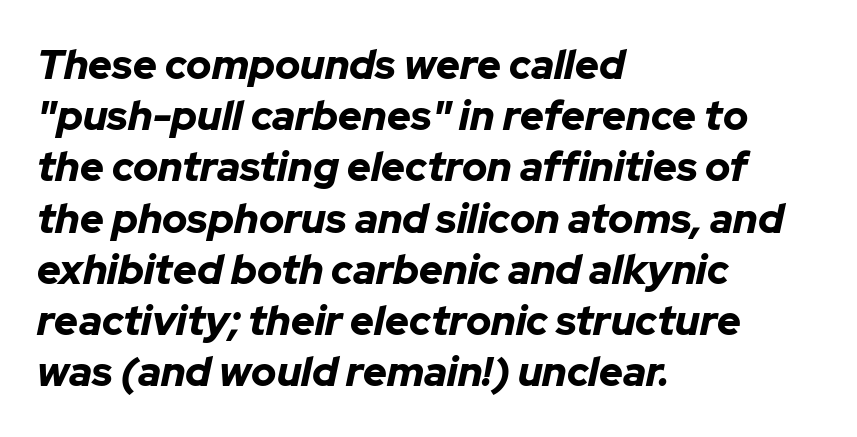
{"italic": "yes", "lean": "right", "slant_degrees": 12, "bold": "yes", "weight": "bold", "width": "normal", "stroke_contrast": "low", "x_height": "medium", "monospaced": "no", "underline": "no", "align": "left", "line_spacing": "normal", "line_spacing_ratio": 1.25, "letter_spacing": "normal", "letter_spacing_em": 0.0, "glyph_px": 41}
